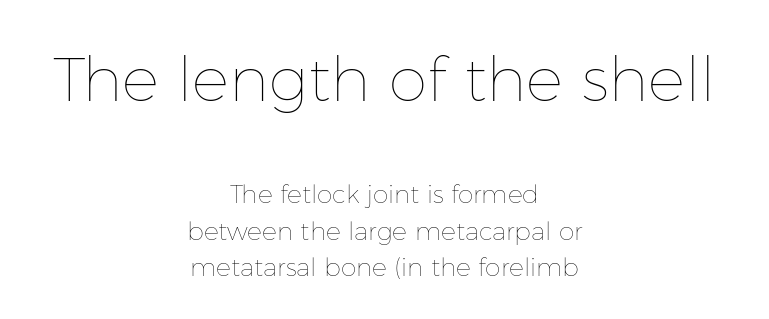
The image shows 62 px thin type, upright; set centered, normal line spacing (1.45x), normal letter spacing, not underlined; the first (top) block is 2.48x larger; low stroke contrast and a medium x-height.
